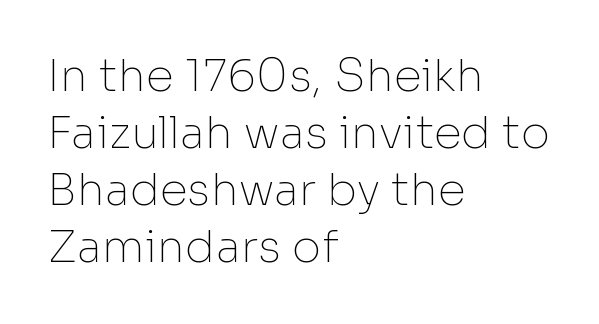
The image shows 45 px thin sans-serif type, upright; set left-aligned, normal line spacing (1.27x), normal letter spacing, not underlined; low stroke contrast and a medium x-height.
